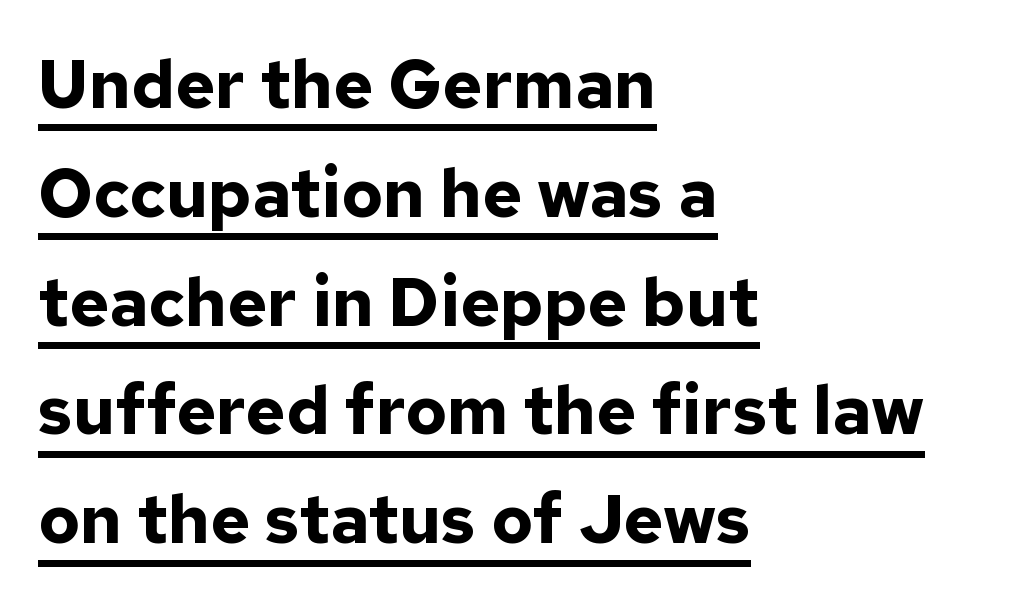
Posture: vertical. Does the leading feel generous? No, just average. Proportional: the letters do not fall into vertical columns. Visually the block forms a straight wall on the left and a jagged coastline on the right.
